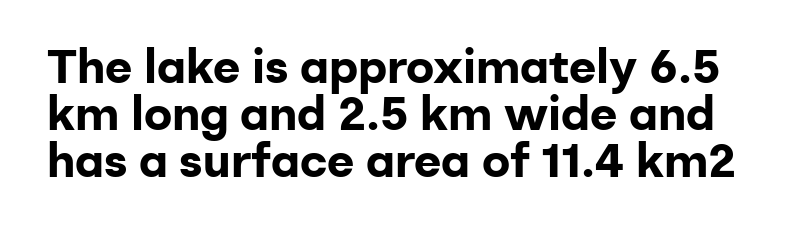
The image shows 47 px bold sans-serif type, upright; set tight line spacing (1.0x), normal letter spacing, not underlined; low stroke contrast and a medium x-height.
